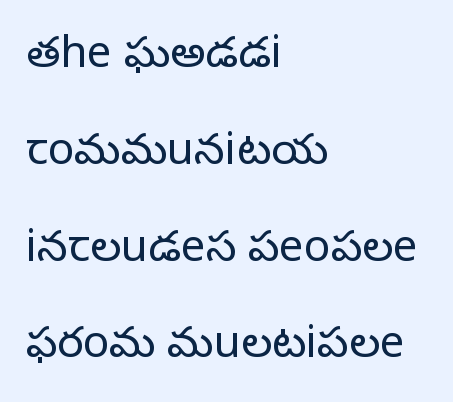
The image shows 44 px light sans-serif type, upright; set left-aligned, loose line spacing (2.2x), normal letter spacing, not underlined; low stroke contrast and a medium x-height.
